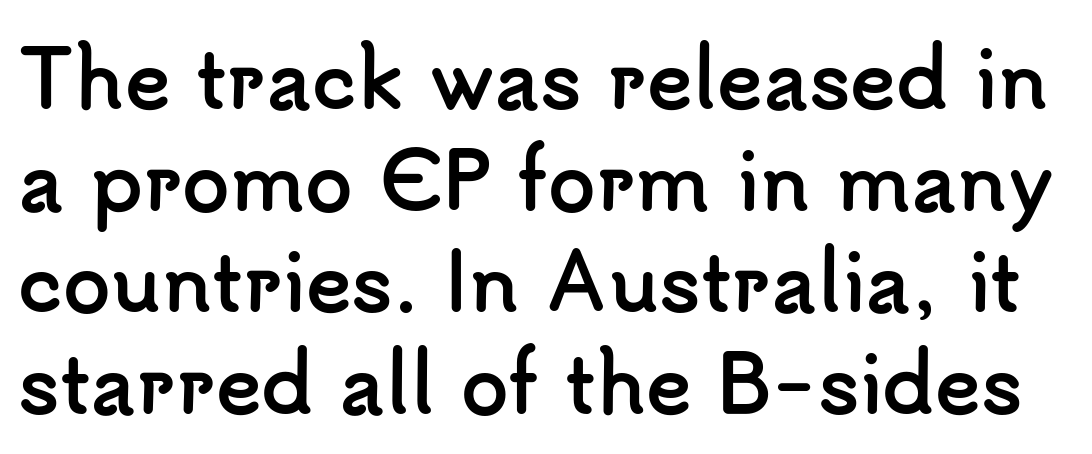
{"serif": "no", "italic": "no", "bold": "yes", "weight": "semibold", "width": "normal", "stroke_contrast": "low", "x_height": "small", "monospaced": "no", "underline": "no", "line_spacing": "normal", "line_spacing_ratio": 1.32, "letter_spacing": "normal", "letter_spacing_em": 0.0, "glyph_px": 77}
